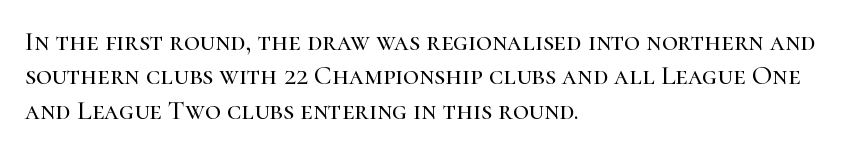
Do the letters lean? They stand straight. Lines of text with bare space underneath. The passage shown stacks its lines at a standard gap. Casual observation: everything's shoved over to the left.
